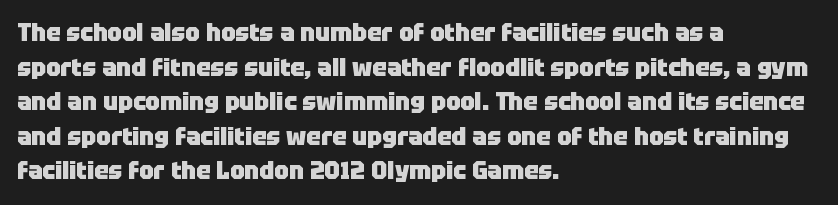
{"italic": "no", "bold": "yes", "underline": "no", "align": "left", "line_spacing": "normal", "line_spacing_ratio": 1.44, "letter_spacing": "normal", "letter_spacing_em": 0.0, "glyph_px": 24}
